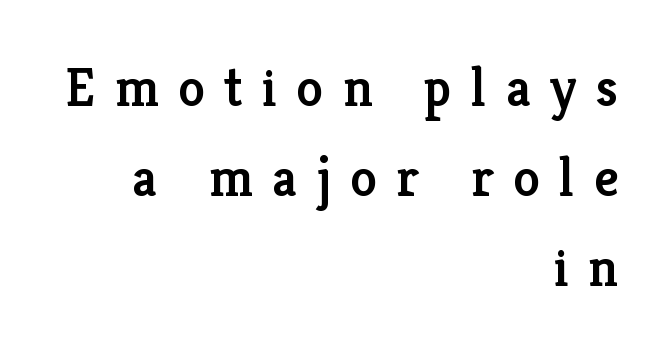
{"serif": "yes", "italic": "no", "bold": "semi", "weight": "semibold", "width": "normal", "stroke_contrast": "low", "x_height": "medium", "monospaced": "no", "underline": "no", "align": "right", "line_spacing": "normal", "line_spacing_ratio": 1.67, "letter_spacing": "wide", "letter_spacing_em": 0.36, "glyph_px": 54}
